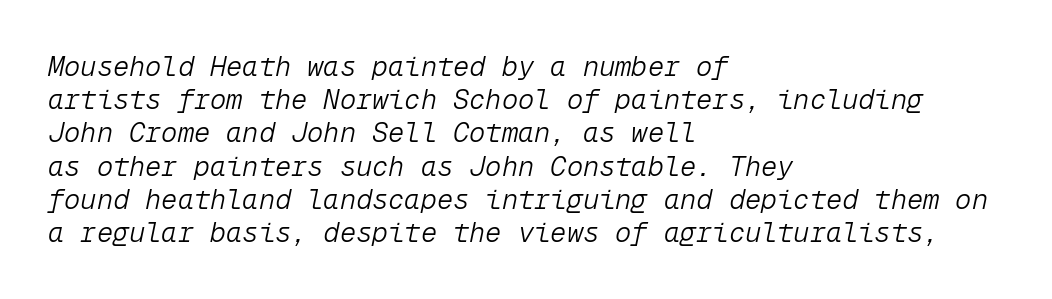
The specimen reads as italic at a glance. How are the letters spaced? Ordinarily, with no added tracking. Compared with a centered layout, this one pins lines to the left instead. Stem width sits at or under what a default text font uses. The words here are not underlined.
